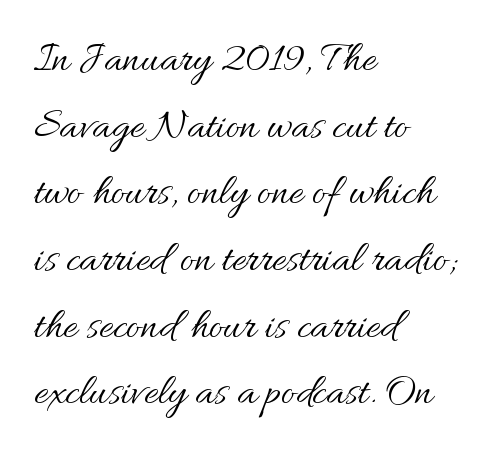
Q: Is the text bold? A: No.
Q: Is the text italic (slanted)? A: Yes.
Q: Is the text underlined? A: No.
Q: How is the paragraph aligned? A: Left-aligned.
Q: Is the spacing between letters normal or unusually wide? A: Normal.
Q: Is the spacing between lines tight, normal or loose? A: Normal.
Q: Width (condensed, normal, or wide)? A: Normal.
Q: Stroke contrast? A: Medium.
Q: x-height? A: Small.
Q: Monospaced? A: No.
